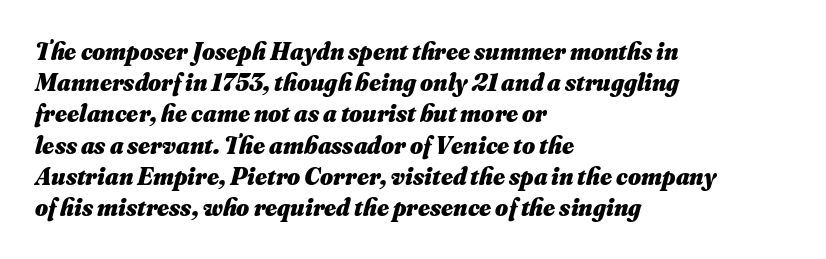
Q: Is the text bold? A: Yes.
Q: Is the text italic (slanted)? A: Yes, it leans right by about 16 degrees.
Q: Is the text underlined? A: No.
Q: How is the paragraph aligned? A: Left-aligned.
Q: Is the spacing between letters normal or unusually wide? A: Normal.
Q: Is the spacing between lines tight, normal or loose? A: Normal.
